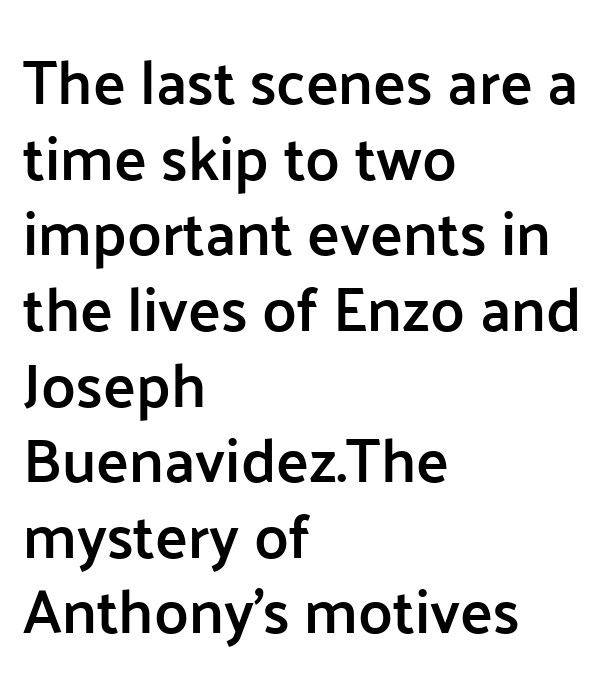
Q: Is the text bold? A: Semi-bold.
Q: Is the text italic (slanted)? A: No, it is upright.
Q: Is the typeface a serif or a sans-serif typeface? A: Sans-serif.
Q: Is the text underlined? A: No.
Q: How is the paragraph aligned? A: Left-aligned.
Q: Is the spacing between letters normal or unusually wide? A: Normal.
Q: Width (condensed, normal, or wide)? A: Normal.
Q: Stroke contrast? A: Low.
Q: x-height? A: Medium.
Q: Monospaced? A: No.
